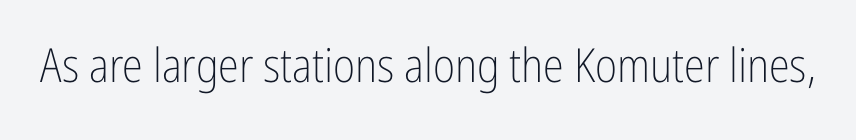
The image shows 47 px light, condensed sans-serif type, upright; set normal letter spacing, not underlined; low stroke contrast and a medium x-height.
